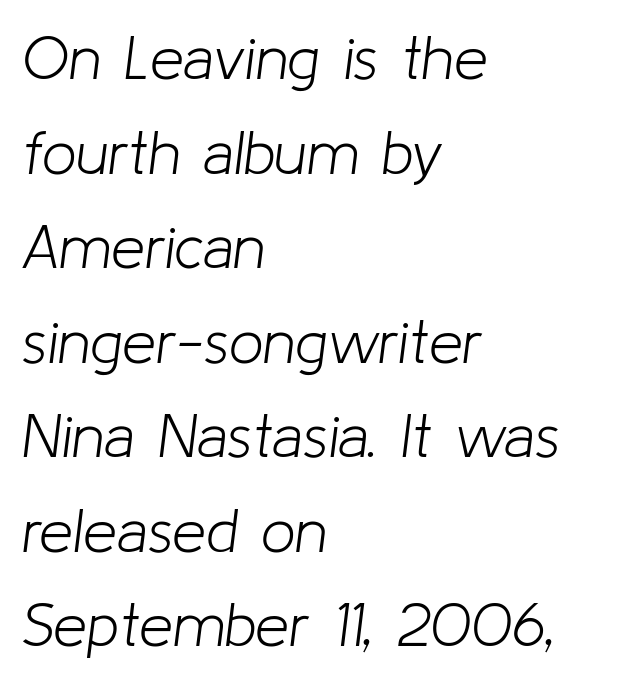
Spacing verdict: proportional, widths tailored to each character. Descenders hang freely into open space. The passage shown is not bold in any degree. Slant detected: the letters are inclined. Nothing unusual about the tracking: characters are spaced as the font intends. This rendering uses left alignment, leaving the right contour irregular.
